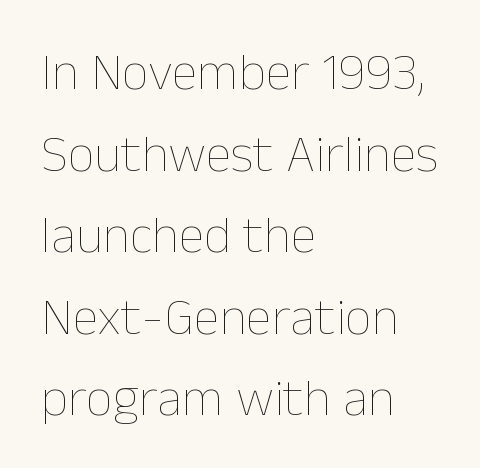
Q: Is the text bold? A: No.
Q: Is the text italic (slanted)? A: No, it is upright.
Q: Is the text underlined? A: No.
Q: How is the paragraph aligned? A: Left-aligned.
Q: Is the spacing between letters normal or unusually wide? A: Normal.
Q: Is the spacing between lines tight, normal or loose? A: Normal.
Q: Width (condensed, normal, or wide)? A: Normal.
Q: Stroke contrast? A: Low.
Q: x-height? A: Medium.
Q: Monospaced? A: No.
